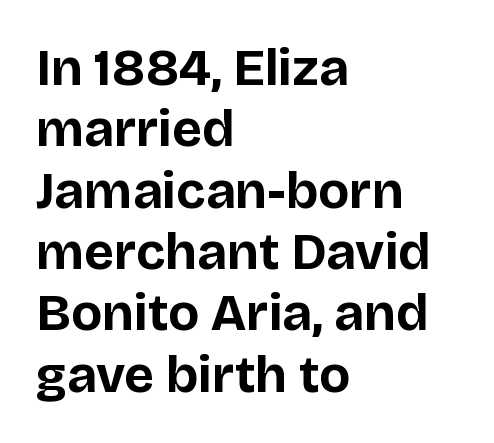
The image shows 52 px bold sans-serif type, upright; set left-aligned, line spacing 1.18x, normal letter spacing, not underlined; low stroke contrast and a large x-height.
